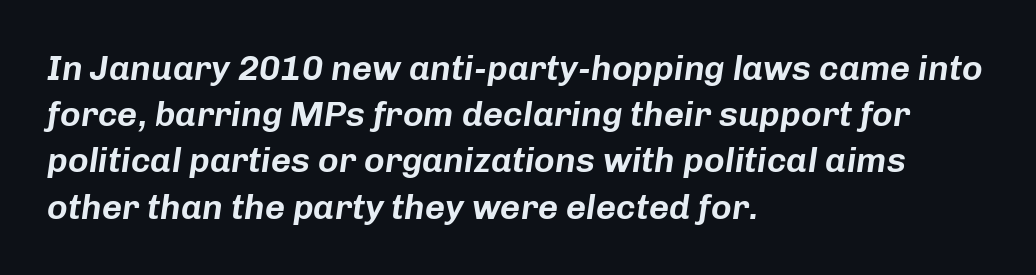
The image shows 35 px text type, italic (leaning right); set left-aligned, normal line spacing (1.32x), normal letter spacing, not underlined; low stroke contrast and a medium x-height.
